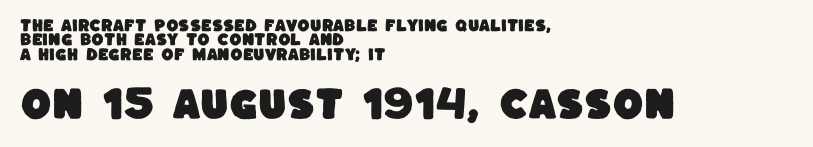
{"serif": "no", "width": "normal", "stroke_contrast": "low", "x_height": "large", "monospaced": "no", "underline": "no", "align": "left", "line_spacing": "tight", "line_spacing_ratio": 1.03, "letter_spacing": "normal", "letter_spacing_em": 0.0, "larger_block": "second", "size_ratio": 2.5, "glyph_px": 35}
